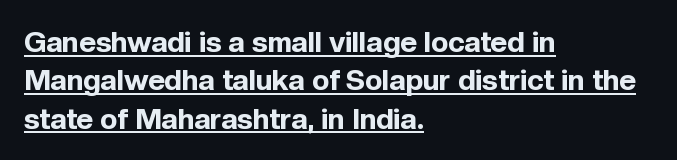
Q: Is the text bold? A: Yes.
Q: Is the text italic (slanted)? A: No, it is upright.
Q: Is the typeface a serif or a sans-serif typeface? A: Sans-serif.
Q: Is the text underlined? A: Yes.
Q: How is the paragraph aligned? A: Left-aligned.
Q: Is the spacing between letters normal or unusually wide? A: Normal.
Q: Is the spacing between lines tight, normal or loose? A: Normal.
Q: Width (condensed, normal, or wide)? A: Normal.
Q: x-height? A: Medium.
Q: Monospaced? A: No.
